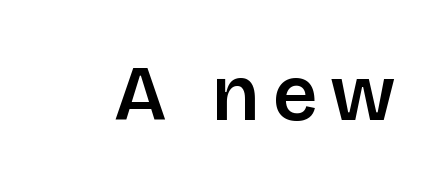
Q: Is the text italic (slanted)? A: No, it is upright.
Q: Is the typeface a serif or a sans-serif typeface? A: Sans-serif.
Q: Is the text underlined? A: No.
Q: Width (condensed, normal, or wide)? A: Normal.
Q: Stroke contrast? A: Low.
Q: x-height? A: Large.
Q: Monospaced? A: No.
